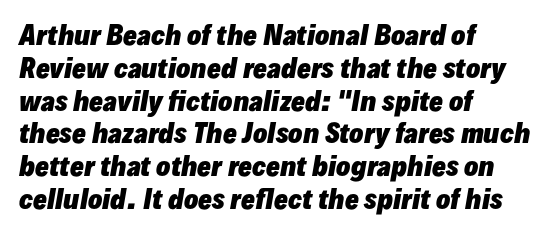
Q: Is the text bold? A: Yes.
Q: Is the text italic (slanted)? A: Yes, it leans right by about 10 degrees.
Q: Is the text underlined? A: No.
Q: How is the paragraph aligned? A: Left-aligned.
Q: Is the spacing between letters normal or unusually wide? A: Normal.
Q: Is the spacing between lines tight, normal or loose? A: Normal.
